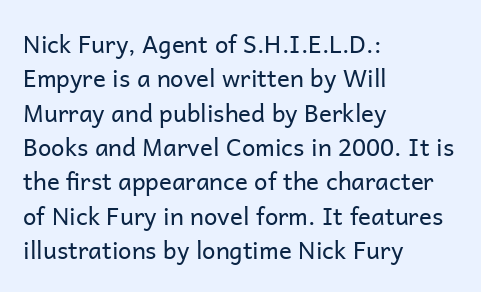
{"italic": "no", "bold": "no", "underline": "no", "align": "left", "line_spacing": "normal", "line_spacing_ratio": 1.43, "letter_spacing": "normal", "letter_spacing_em": 0.0, "glyph_px": 24}
